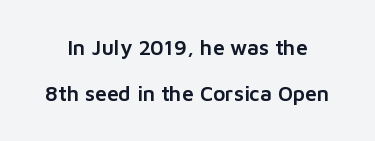
The image shows 21 px text type, upright; set loose line spacing (2.21x), normal letter spacing, not underlined.
